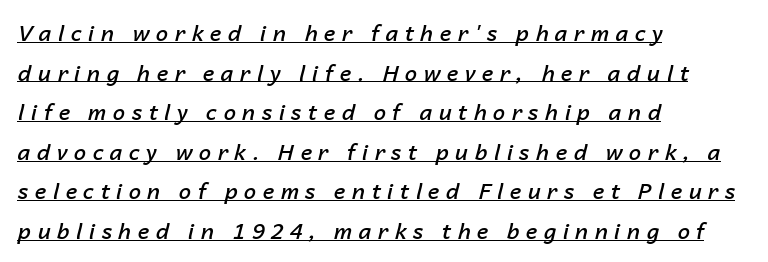
The sample has been set in demibold, a notch under bold. Between one letter and the next there's a generous, obvious gap. Underline: present. The rendering anchors every line to the left-hand side.
